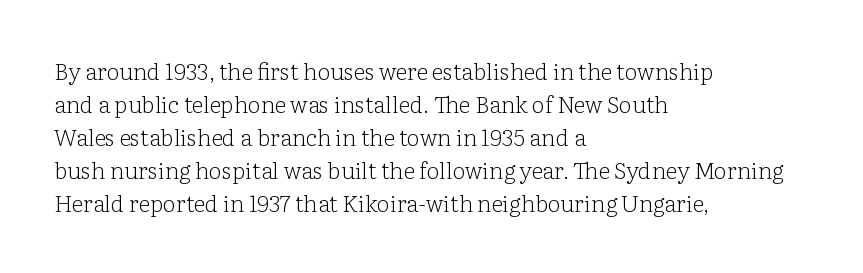
Q: Is the text bold? A: No.
Q: Is the text italic (slanted)? A: No, it is upright.
Q: Is the text underlined? A: No.
Q: How is the paragraph aligned? A: Left-aligned.
Q: Is the spacing between letters normal or unusually wide? A: Normal.
Q: Is the spacing between lines tight, normal or loose? A: Normal.
